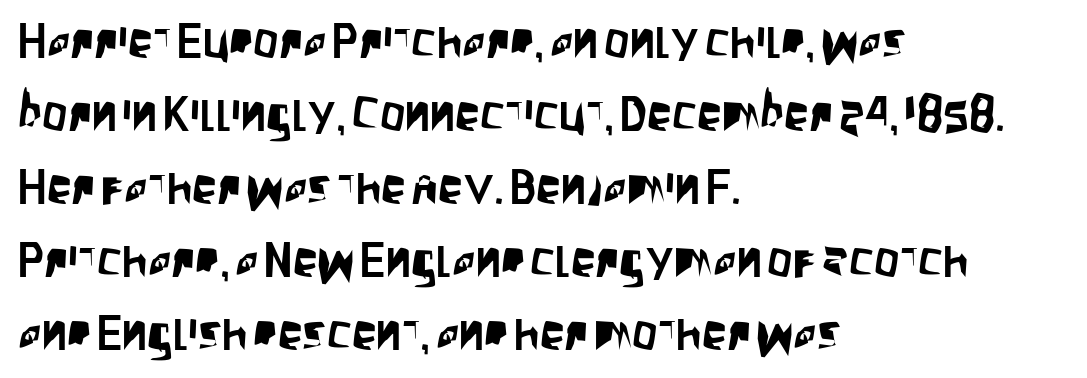
The letters advance in unequal steps, a hallmark of proportional type. Beneath every word, the page is bare. Posture: straight, roman, zero tilt. Between one letter and the next there's only the usual sliver of space. This sample uses a sans-serif face.
